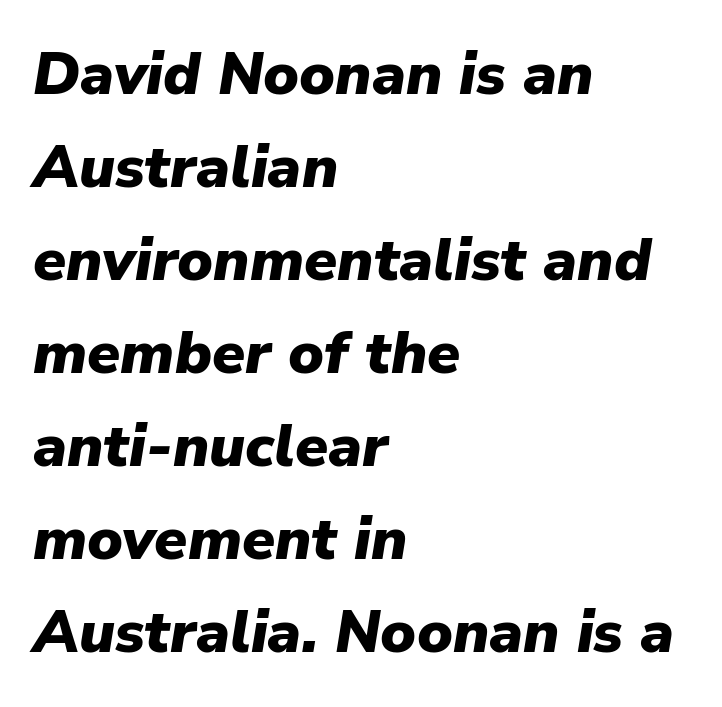
Q: Is the text bold? A: Yes.
Q: Is the text italic (slanted)? A: Yes, it leans right by about 9 degrees.
Q: Is the text underlined? A: No.
Q: How is the paragraph aligned? A: Left-aligned.
Q: Is the spacing between letters normal or unusually wide? A: Normal.
Q: Is the spacing between lines tight, normal or loose? A: Normal.
Q: Width (condensed, normal, or wide)? A: Normal.
Q: Stroke contrast? A: Low.
Q: x-height? A: Medium.
Q: Monospaced? A: No.
